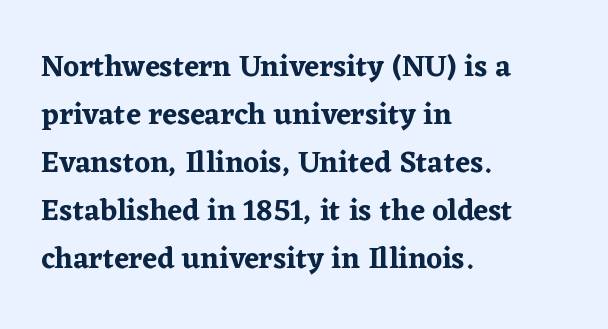
The image shows 30 px serif type, upright; set left-aligned, normal line spacing (1.6x), normal letter spacing, not underlined; low stroke contrast and a medium x-height.
